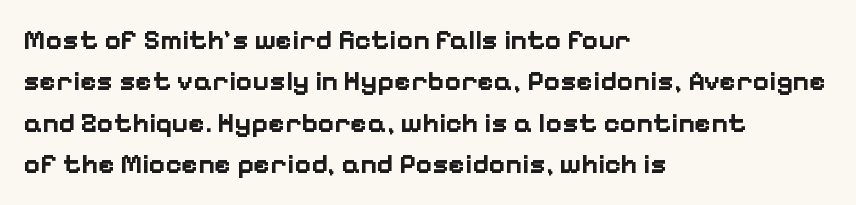
The image shows 28 px bold sans-serif type, upright; set left-aligned, normal line spacing (1.48x), normal letter spacing, not underlined; low stroke contrast and a medium x-height.
